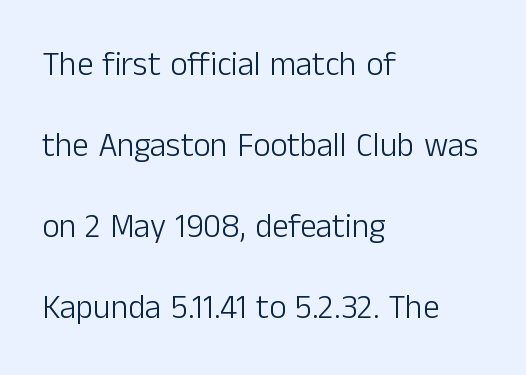
The image shows 33 px light sans-serif type, upright; set left-aligned, loose line spacing (2.45x), normal letter spacing, not underlined; low stroke contrast and a medium x-height.
